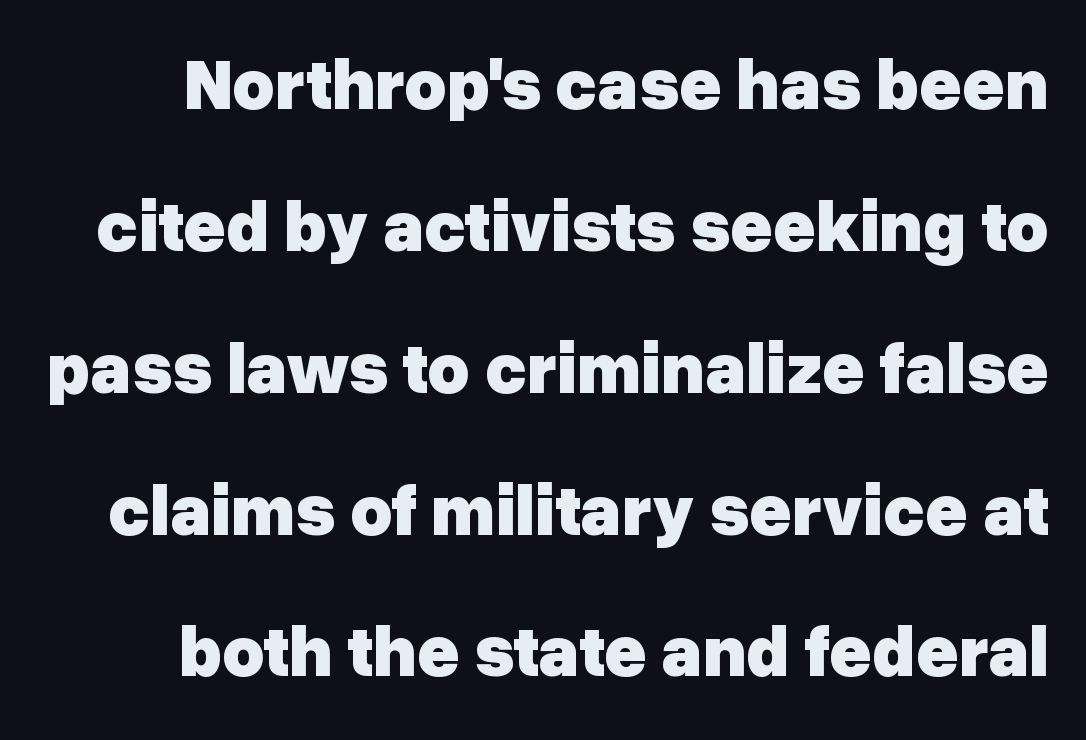
{"serif": "no", "italic": "no", "bold": "yes", "weight": "heavy", "width": "normal", "stroke_contrast": "low", "x_height": "medium", "monospaced": "no", "underline": "no", "line_spacing": "loose", "line_spacing_ratio": 1.97, "letter_spacing": "normal", "letter_spacing_em": 0.0, "glyph_px": 72}
